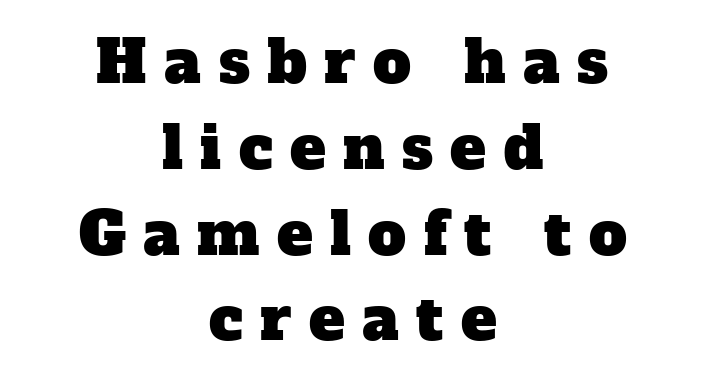
Q: Is the typeface a serif or a sans-serif typeface? A: Serif.
Q: Is the text underlined? A: No.
Q: How is the paragraph aligned? A: Centered.
Q: Is the spacing between letters normal or unusually wide? A: Unusually wide.
Q: Is the spacing between lines tight, normal or loose? A: Normal.
Q: Width (condensed, normal, or wide)? A: Normal.
Q: Stroke contrast? A: Low.
Q: x-height? A: Medium.
Q: Monospaced? A: No.
